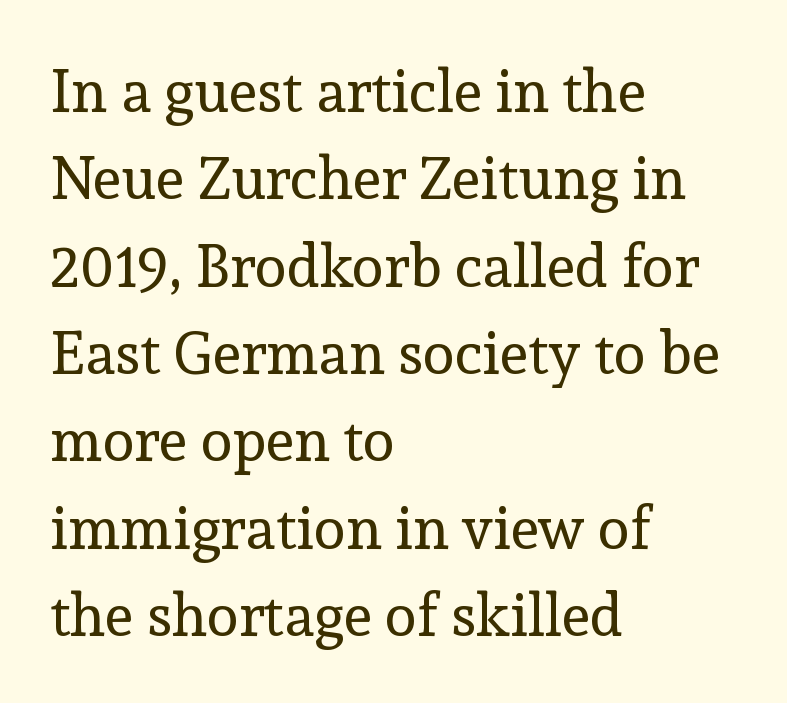
{"serif": "yes", "italic": "no", "bold": "no", "weight": "regular", "width": "normal", "x_height": "medium", "monospaced": "no", "underline": "no", "align": "left", "line_spacing": "normal", "line_spacing_ratio": 1.48, "letter_spacing": "normal", "letter_spacing_em": 0.0, "glyph_px": 59}
